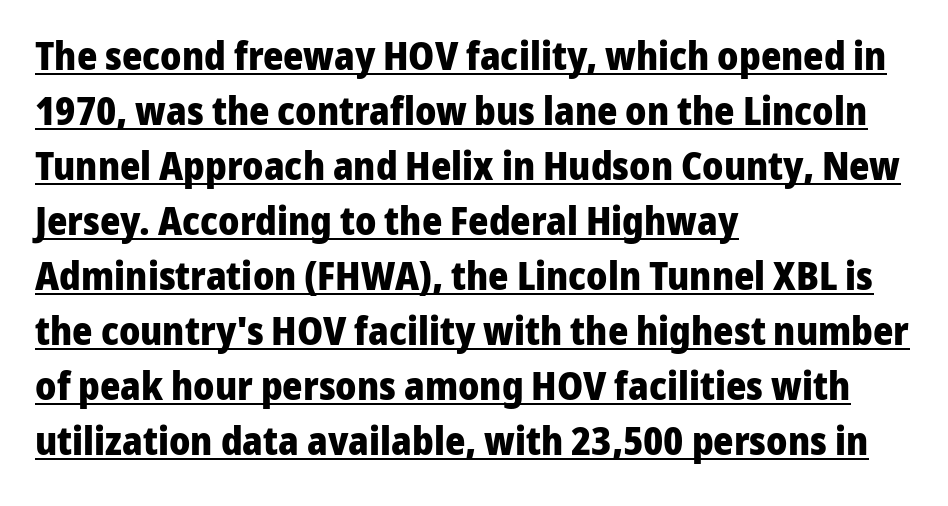
These lines are composed in type without serifs. Compared with a centered layout, this one pins lines to the left instead. The space between consecutive lines is moderate. This is the regular roman posture of the typeface. In terms of letterspacing, this is plain default setting.
